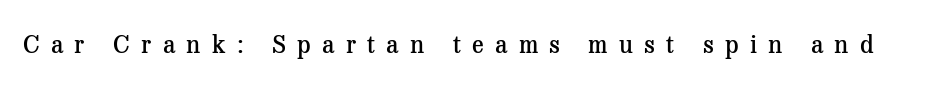
Substantial extra tracking has been applied to these lines. Tall strokes in this sample are plumb rather than angled. Glance below the letters and you will spot only blank space. Heft: intermediate — a semibold.
